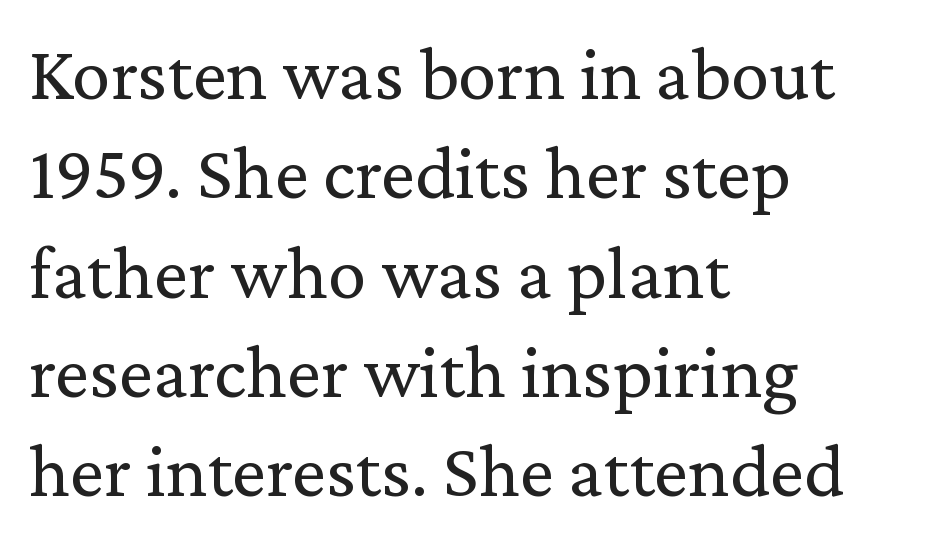
The image shows 77 px regular-weight serif type, upright; set left-aligned, normal line spacing (1.29x), normal letter spacing, not underlined; low stroke contrast and a medium x-height.
